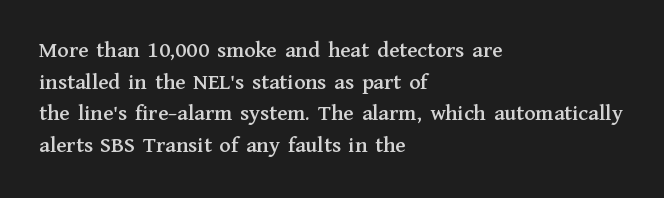
The letterforms sit shoulder to shoulder at normal distance. The paragraph has a hard left edge and a soft right edge. A clean baseline with only descenders dipping below it. No italicization has been applied; the sample stays upright.
